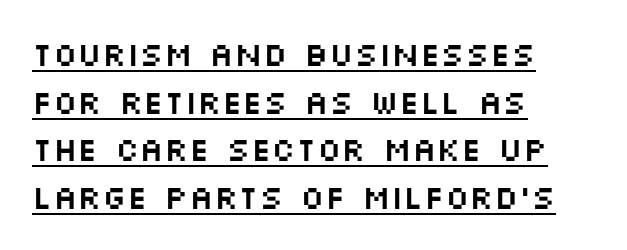
Are there feet on the stems? There aren't — it's a sans. In terms of leading, this rendering sits right in the middle. Students, observe the line beneath the letters — that is underlining. This sample has the flowing, uneven cadence of proportional lettering. Visually the block forms a straight wall on the left and a jagged coastline on the right. Default kerning and tracking; the words read as compact shapes.
